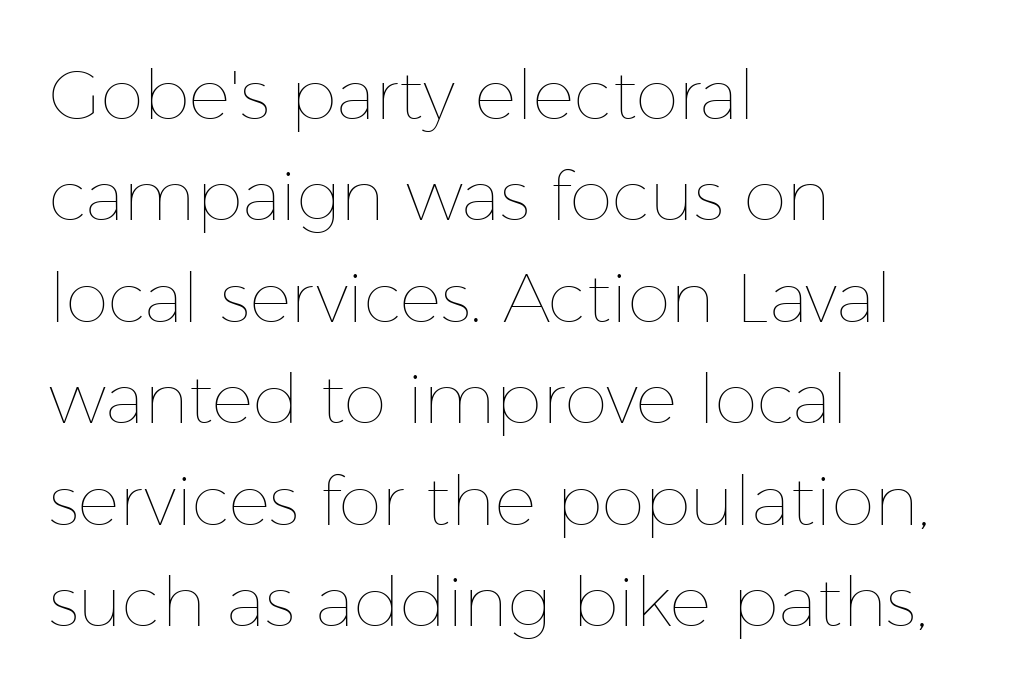
Horizontally, the lines are justified to the leading edge only. The foot of each line stays bare and open. The letterforms sit at book weight or below. Character widths vary here, with narrow letters taking less room than wide ones.
